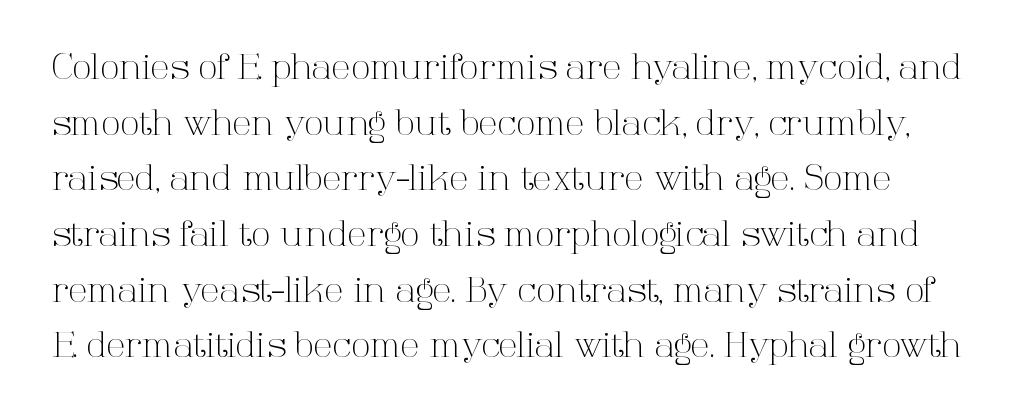
Q: Is the text bold? A: No.
Q: Is the text italic (slanted)? A: No, it is upright.
Q: Is the typeface a serif or a sans-serif typeface? A: Serif.
Q: Is the text underlined? A: No.
Q: Is the spacing between letters normal or unusually wide? A: Normal.
Q: Is the spacing between lines tight, normal or loose? A: Normal.
Q: Width (condensed, normal, or wide)? A: Normal.
Q: Stroke contrast? A: High.
Q: x-height? A: Medium.
Q: Monospaced? A: No.
